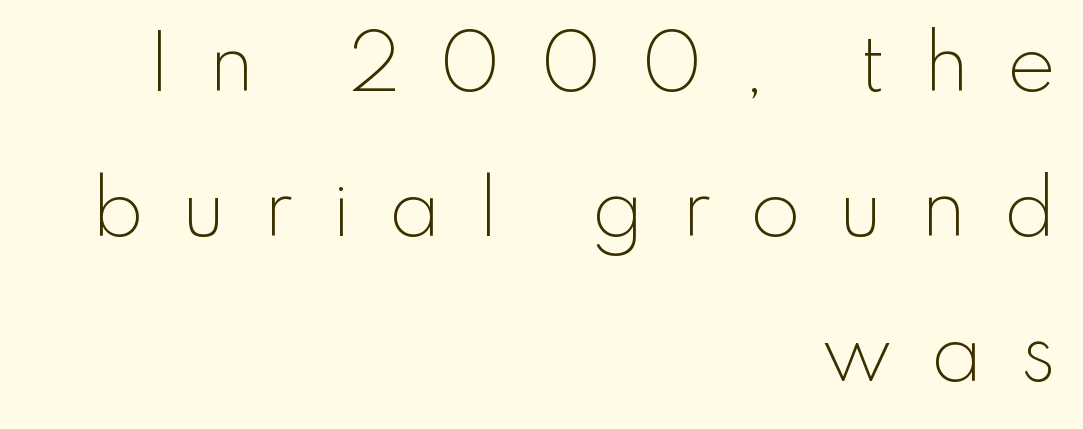
{"serif": "no", "italic": "no", "bold": "no", "weight": "light", "width": "normal", "stroke_contrast": "low", "x_height": "small", "monospaced": "no", "underline": "no", "align": "right", "line_spacing": "loose", "line_spacing_ratio": 1.96, "letter_spacing": "wide", "letter_spacing_em": 0.5, "glyph_px": 74}
